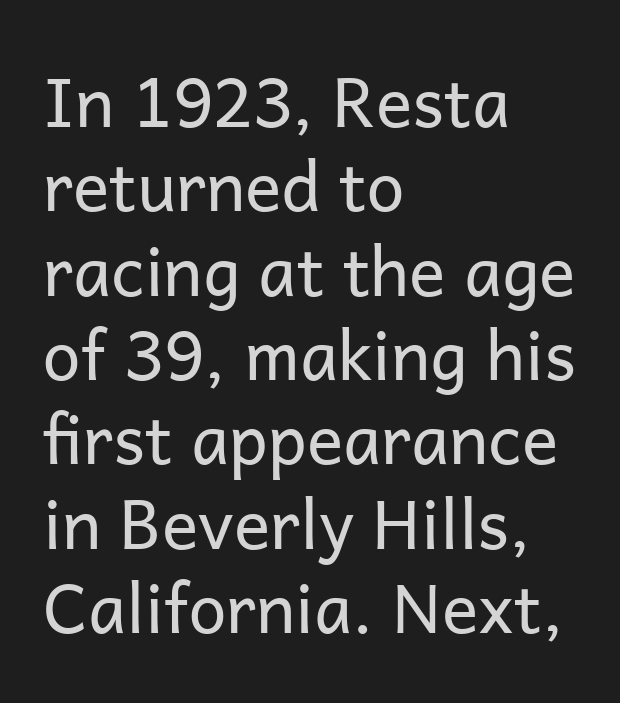
This reads as an unemphasized weight, regular at the heaviest. The type sits square on the baseline with zero lean. Check where the strokes stop: nothing finishes them off — pure sans. No word sits above an underline. Looks like regular typesetting: each glyph gets only the width it needs. The compositor pushed each line to the left boundary.
